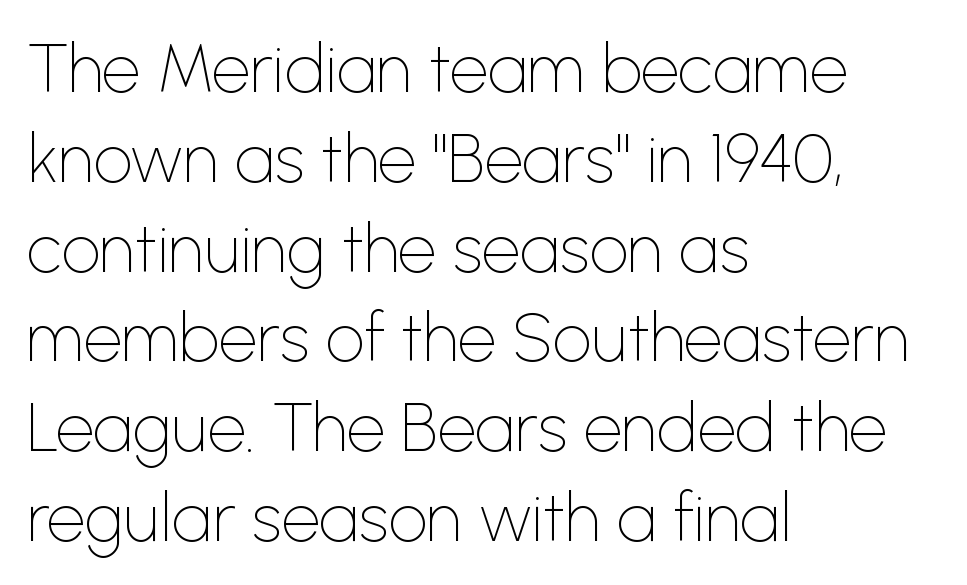
The image shows 68 px thin sans-serif type, upright; set left-aligned, normal line spacing (1.32x), normal letter spacing, not underlined; low stroke contrast and a medium x-height.
